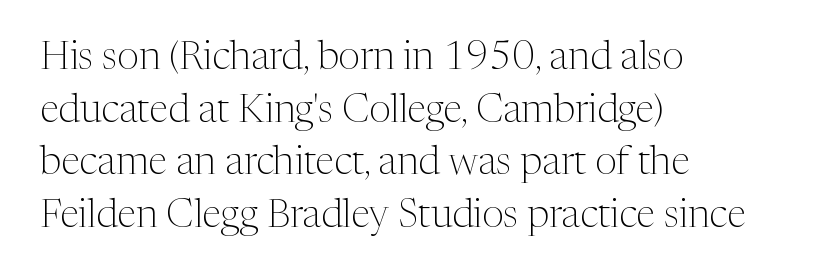
{"serif": "yes", "italic": "no", "bold": "no", "weight": "light", "width": "normal", "stroke_contrast": "medium", "x_height": "medium", "monospaced": "no", "underline": "no", "align": "left", "line_spacing": "normal", "line_spacing_ratio": 1.35, "letter_spacing": "normal", "letter_spacing_em": 0.0, "glyph_px": 39}
